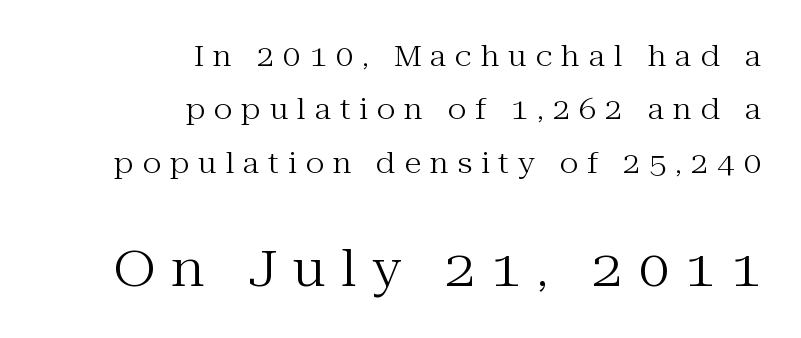
Caption: face not bold, strokes unweighted. The gap between lines stays unmarked. How are the letters spaced? Widely, with obvious added tracking. The paragraph has a hard right edge and a soft left edge.
